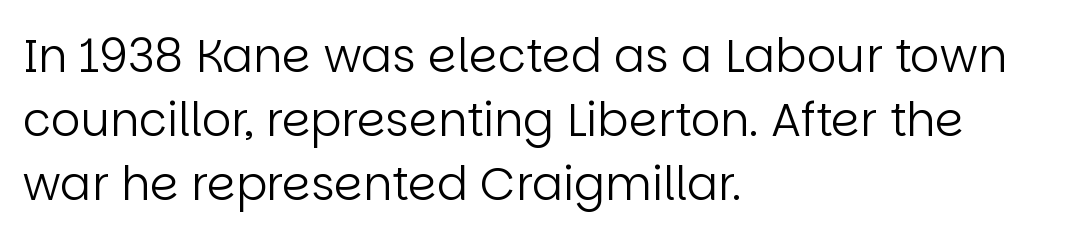
Nobody drew a line under any word here. Unlike a traditional serif, this face leaves its strokes unadorned. The gaps between neighbouring characters are ordinary and unremarkable. Do the characters align in a grid? No, the font is proportional. The rendering anchors every line to the left-hand side.
